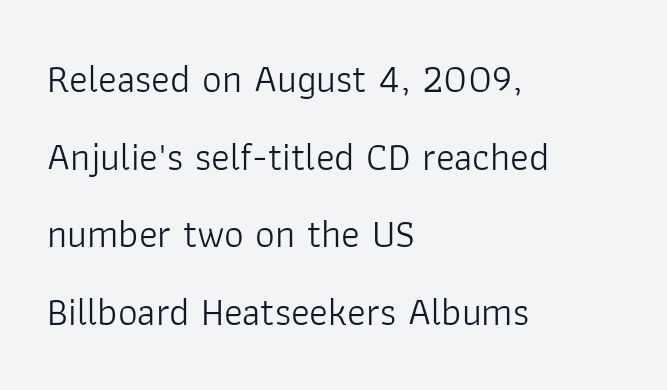
{"serif": "no", "italic": "no", "bold": "no", "weight": "light", "width": "normal", "stroke_contrast": "low", "x_height": "medium", "monospaced": "no", "underline": "no", "align": "left", "line_spacing": "loose", "line_spacing_ratio": 1.99, "letter_spacing": "normal", "letter_spacing_em": 0.0, "glyph_px": 39}
